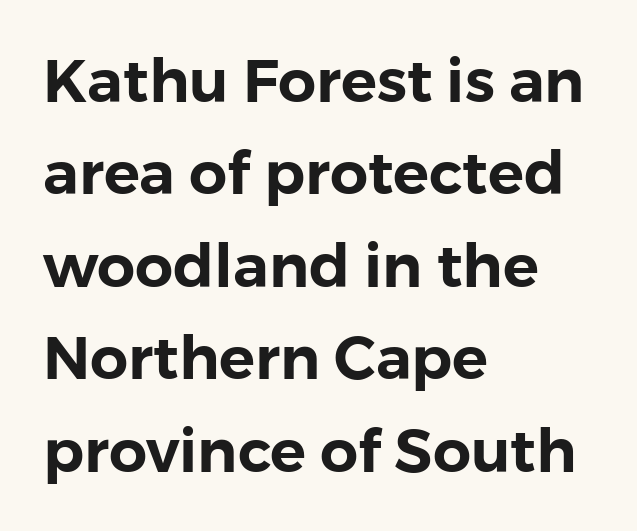
The image shows 60 px sans-serif type, upright; set left-aligned, normal line spacing (1.54x), normal letter spacing, not underlined; a medium x-height.
